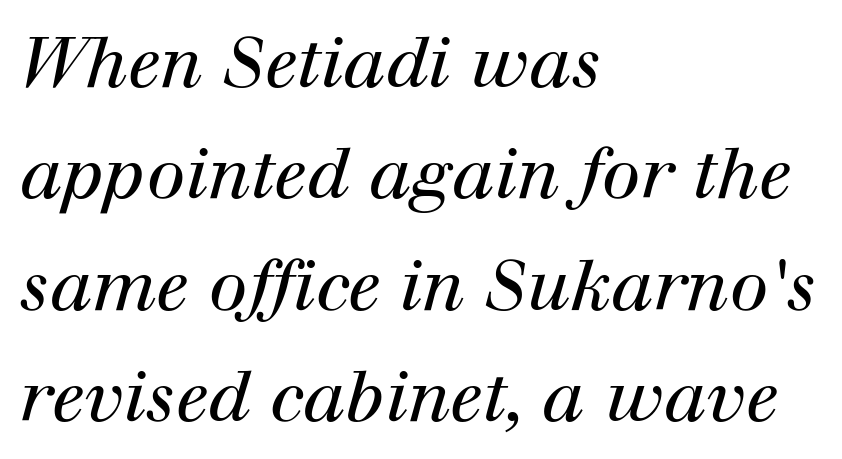
The image shows 70 px regular-weight serif type, italic (leaning right); set left-aligned, normal line spacing (1.59x), normal letter spacing, not underlined; high stroke contrast and a medium x-height.
